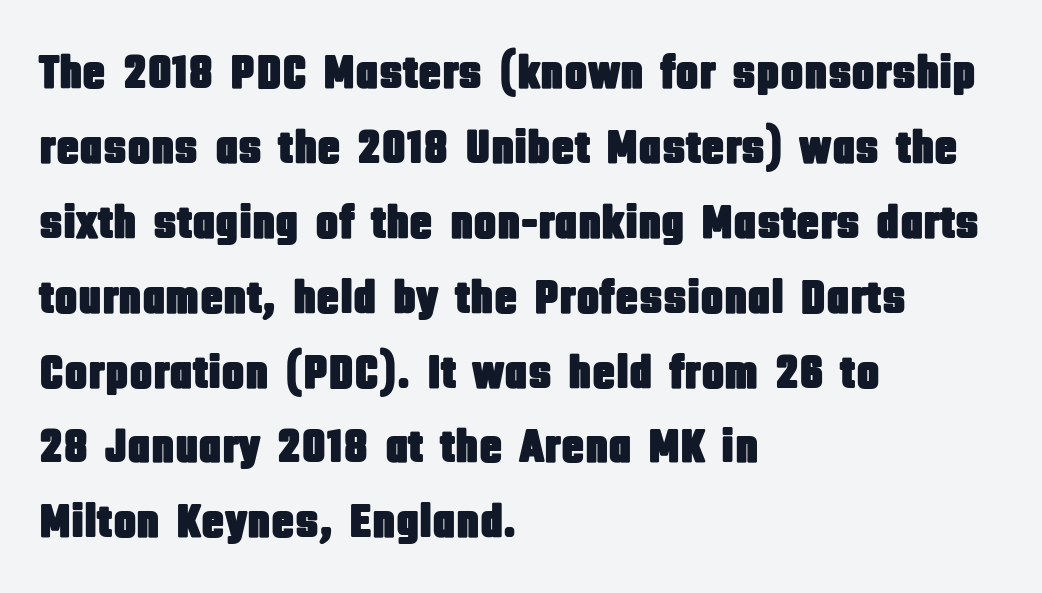
The image shows 48 px condensed sans-serif type, upright; set left-aligned, normal line spacing (1.56x), normal letter spacing, not underlined; low stroke contrast and a large x-height.
